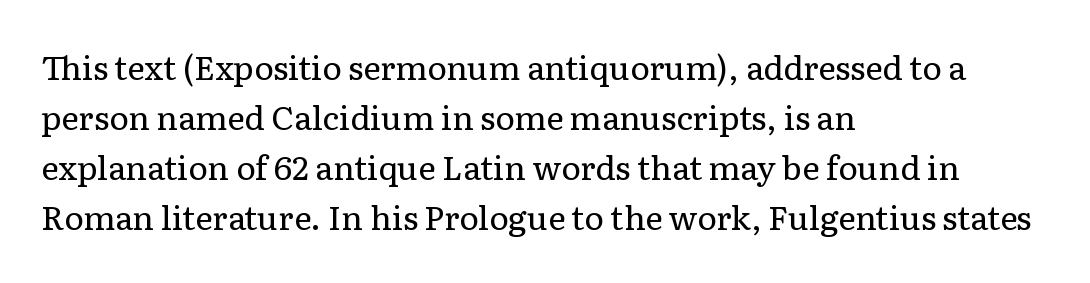
The image shows 33 px regular-weight serif type, upright; set left-aligned, normal line spacing (1.52x), normal letter spacing, not underlined; low stroke contrast and a medium x-height.
